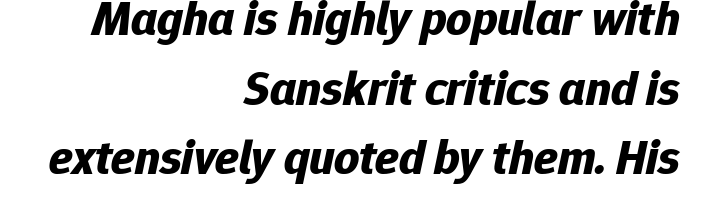
The image shows 49 px bold type, italic (leaning right); set right-aligned, normal line spacing (1.42x), normal letter spacing, not underlined; low stroke contrast and a medium x-height.
